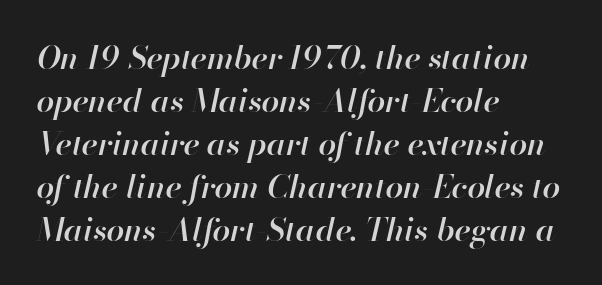
The image shows 32 px semibold type, italic (leaning right); set left-aligned, normal line spacing (1.34x), normal letter spacing, not underlined; high stroke contrast and a small x-height.
